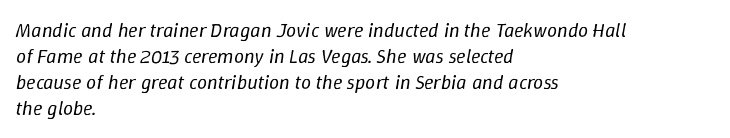
{"italic": "yes", "lean": "right", "slant_degrees": 9, "bold": "no", "underline": "no", "align": "left", "line_spacing": "normal", "line_spacing_ratio": 1.3, "letter_spacing": "normal", "letter_spacing_em": 0.0, "glyph_px": 20}
